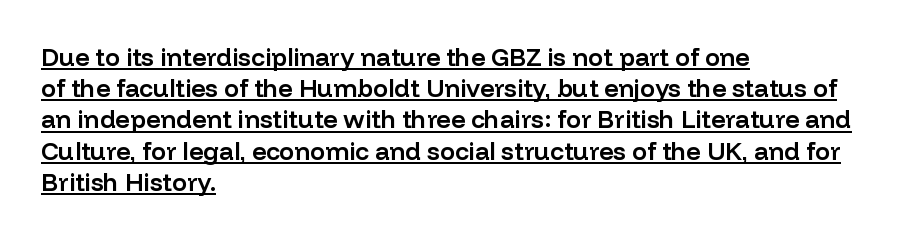
This sample carries an underscore along the baseline area. Evenly set lines give the paragraph a standard silhouette. A fair bit of extra ink — the face is semibold, not bold. Is there any slant? The stems are plumb. Tracking value appears to be zero — textbook default spacing. Every row of glyphs begins at an identical x-position on the left.
